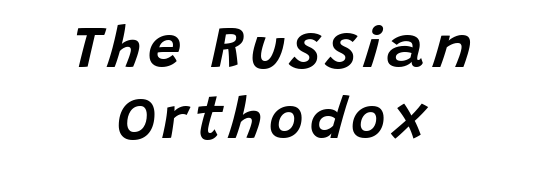
The image shows 59 px text type, italic (leaning right); set centered, line spacing 1.2x, not underlined; low stroke contrast and a large x-height.
